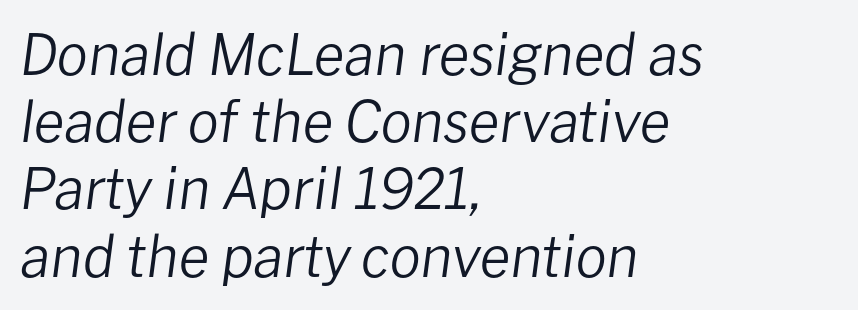
The image shows 56 px regular-weight type, italic (leaning right); set left-aligned, line spacing 1.2x, normal letter spacing, not underlined; low stroke contrast and a medium x-height.
